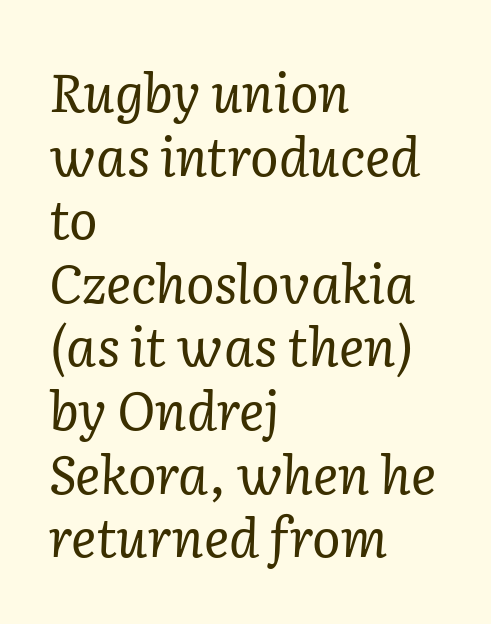
Anything drawn beneath the words? Only blank space. Does the lettering tilt? It does — this is italic. The characters display serif detailing at their extremities. The horizontal fit of the characters is conventional and even.
